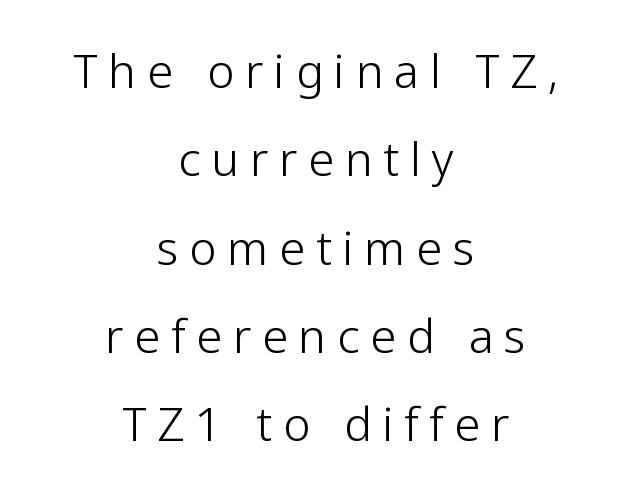
Stroke mass is kept to a normal reading level or below. A roman cut, with each character standing at attention. Is the letter spacing exaggerated? Yes — the characters are pushed far apart. Serifs: no, the terminals of the letterforms are clean. If you measured baseline to baseline, you'd find a long distance.
